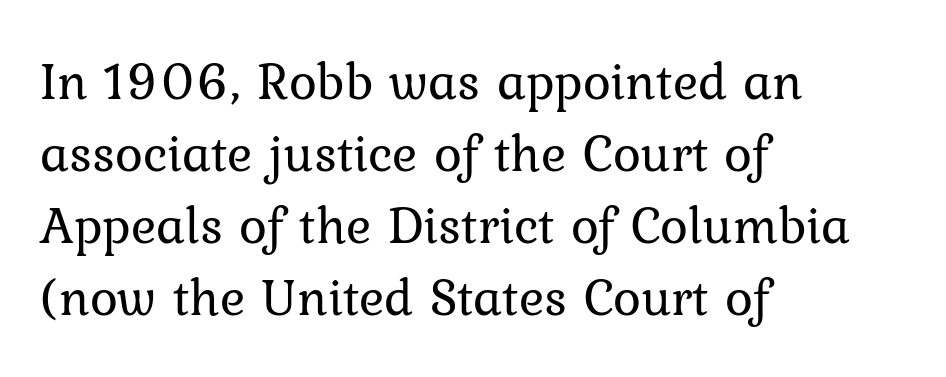
{"serif": "yes", "italic": "no", "bold": "no", "weight": "regular", "width": "normal", "stroke_contrast": "low", "x_height": "medium", "monospaced": "no", "underline": "no", "align": "left", "line_spacing": "normal", "line_spacing_ratio": 1.36, "letter_spacing": "normal", "letter_spacing_em": 0.0, "glyph_px": 53}
